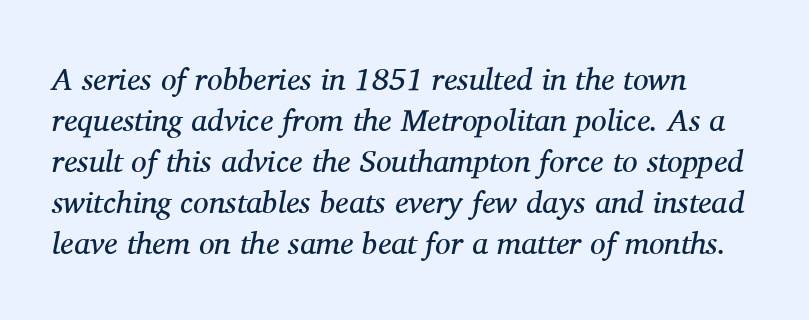
{"serif": "yes", "italic": "yes", "lean": "right", "slant_degrees": 11, "bold": "no", "weight": "regular", "width": "normal", "stroke_contrast": "medium", "x_height": "medium", "monospaced": "no", "underline": "no", "line_spacing": "normal", "line_spacing_ratio": 1.32, "letter_spacing": "normal", "letter_spacing_em": 0.0, "glyph_px": 31}
